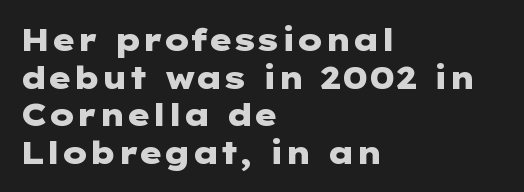
{"serif": "no", "italic": "no", "bold": "yes", "weight": "heavy", "width": "wide", "stroke_contrast": "low", "x_height": "medium", "underline": "no", "align": "left", "line_spacing_ratio": 1.21, "letter_spacing": "normal", "letter_spacing_em": 0.0, "glyph_px": 31}
